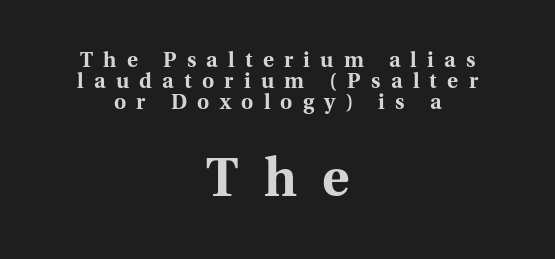
{"serif": "yes", "italic": "no", "bold": "yes", "weight": "bold", "width": "normal", "stroke_contrast": "medium", "x_height": "medium", "monospaced": "no", "underline": "no", "align": "center", "line_spacing": "tight", "line_spacing_ratio": 1.0, "letter_spacing": "wide", "letter_spacing_em": 0.49, "larger_block": "second", "size_ratio": 2.48, "glyph_px": 52}
